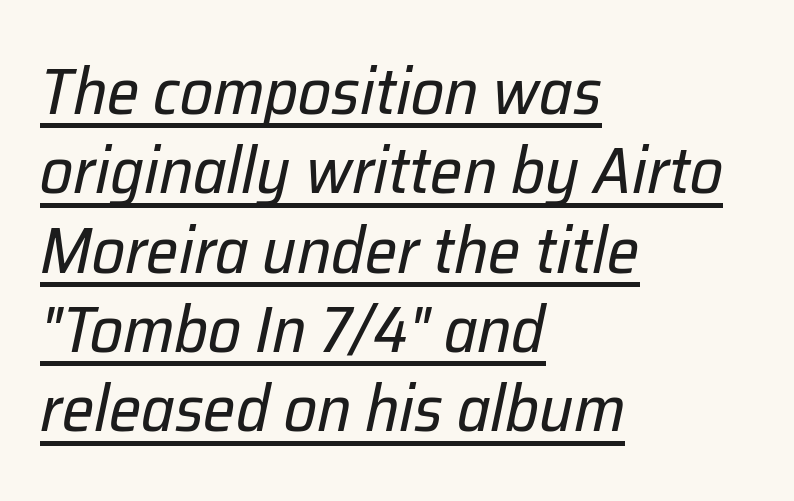
{"italic": "yes", "lean": "right", "slant_degrees": 12, "bold": "no", "weight": "regular", "width": "normal", "stroke_contrast": "low", "x_height": "medium", "monospaced": "no", "underline": "yes", "align": "left", "line_spacing_ratio": 1.22, "letter_spacing": "normal", "letter_spacing_em": 0.0, "glyph_px": 65}
